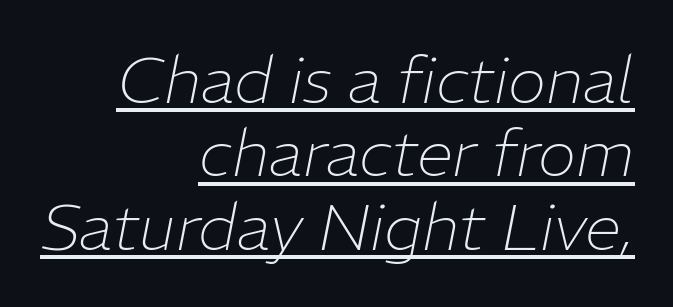
The image shows 65 px thin type, italic (leaning right); set right-aligned, tight line spacing (1.13x), normal letter spacing, underlined; low stroke contrast and a medium x-height.
